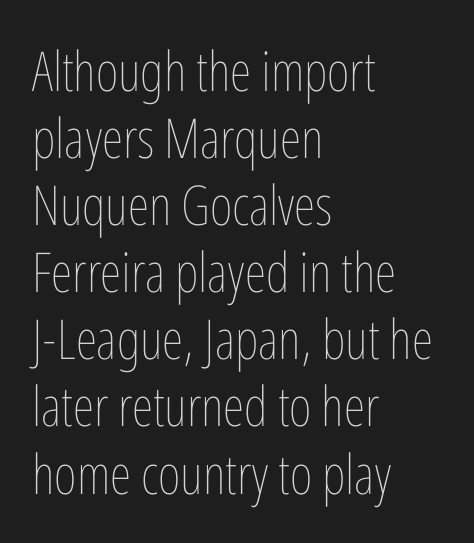
The image shows 55 px thin, condensed type, upright; set left-aligned, line spacing 1.22x, normal letter spacing, not underlined; low stroke contrast and a medium x-height.
